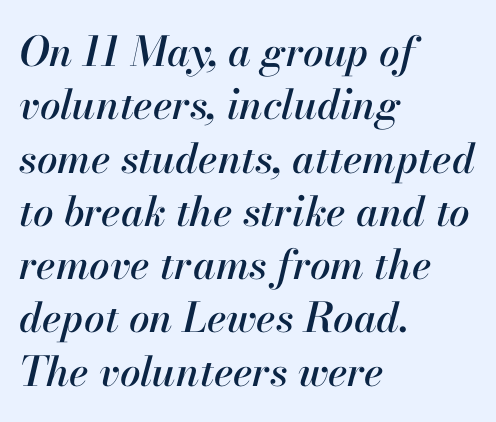
Q: Is the text italic (slanted)? A: Yes, it leans right by about 13 degrees.
Q: Is the text underlined? A: No.
Q: How is the paragraph aligned? A: Left-aligned.
Q: Is the spacing between letters normal or unusually wide? A: Normal.
Q: Is the spacing between lines tight, normal or loose? A: Normal.
Q: Width (condensed, normal, or wide)? A: Normal.
Q: Stroke contrast? A: High.
Q: x-height? A: Small.
Q: Monospaced? A: No.
